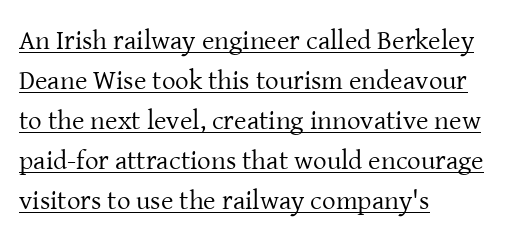
The image shows 27 px text type, upright; set left-aligned, normal line spacing (1.48x), normal letter spacing, underlined.
